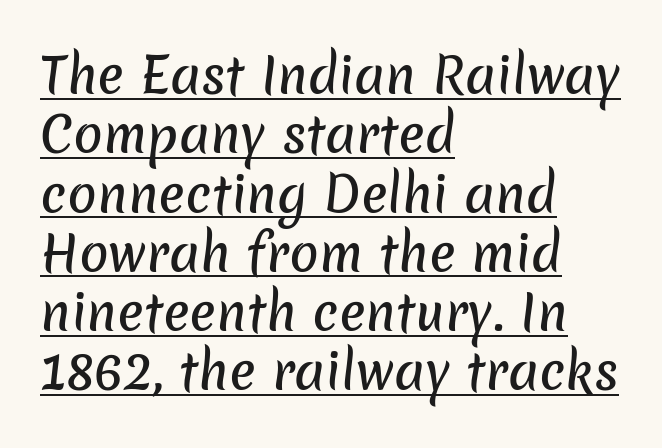
Q: Is the typeface a serif or a sans-serif typeface? A: Sans-serif.
Q: Is the text underlined? A: Yes.
Q: How is the paragraph aligned? A: Left-aligned.
Q: Is the spacing between letters normal or unusually wide? A: Normal.
Q: Width (condensed, normal, or wide)? A: Normal.
Q: Stroke contrast? A: Low.
Q: x-height? A: Medium.
Q: Monospaced? A: No.
